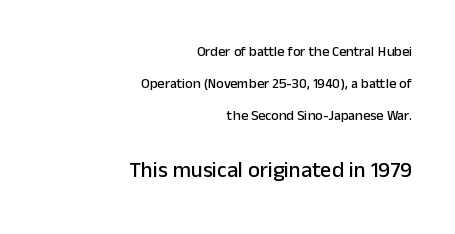
{"italic": "no", "underline": "no", "align": "right", "line_spacing": "loose", "line_spacing_ratio": 2.29, "letter_spacing": "normal", "letter_spacing_em": 0.0, "larger_block": "second", "size_ratio": 1.57, "glyph_px": 22}
